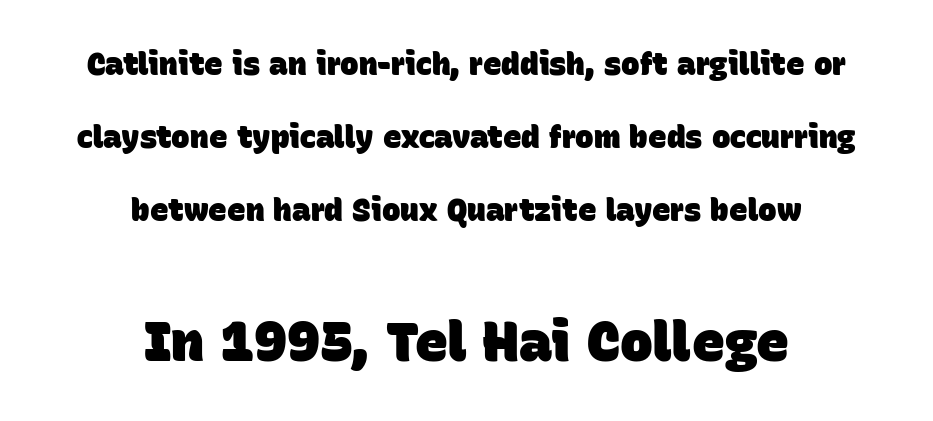
{"serif": "no", "bold": "yes", "weight": "heavy", "width": "normal", "stroke_contrast": "low", "x_height": "large", "monospaced": "no", "underline": "no", "align": "center", "line_spacing": "loose", "line_spacing_ratio": 2.36, "letter_spacing": "normal", "letter_spacing_em": 0.0, "larger_block": "second", "size_ratio": 1.77, "glyph_px": 55}
